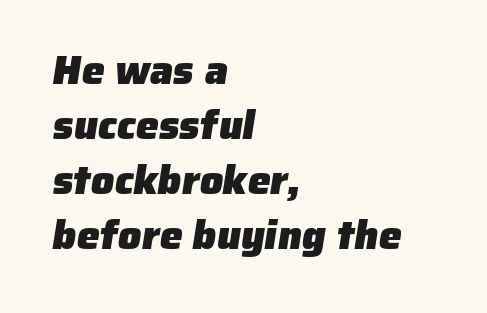
Q: Is the text bold? A: Yes.
Q: Is the typeface a serif or a sans-serif typeface? A: Sans-serif.
Q: Is the text underlined? A: No.
Q: How is the paragraph aligned? A: Left-aligned.
Q: Is the spacing between letters normal or unusually wide? A: Normal.
Q: Is the spacing between lines tight, normal or loose? A: Normal.
Q: Width (condensed, normal, or wide)? A: Normal.
Q: Stroke contrast? A: Low.
Q: x-height? A: Medium.
Q: Monospaced? A: No.
